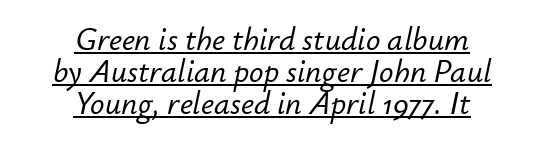
The letters are slanted; this is an italic face. Each line of the rendering has a horizontal stroke beneath the glyphs. Look at the tracking — it's just the regular setting, nothing added. You could not count columns in this text — the font is proportionally spaced. A centered setting, common on invitations and titles, is used for this passage. The passage shown stacks its lines with hardly any gap.
